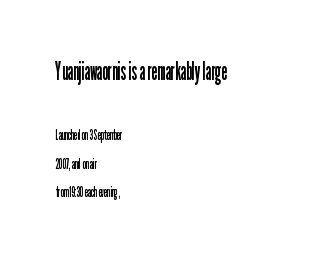
{"italic": "no", "bold": "no", "underline": "no", "align": "left", "line_spacing": "loose", "line_spacing_ratio": 2.04, "letter_spacing": "normal", "letter_spacing_em": 0.0, "larger_block": "first", "size_ratio": 1.79, "glyph_px": 25}
